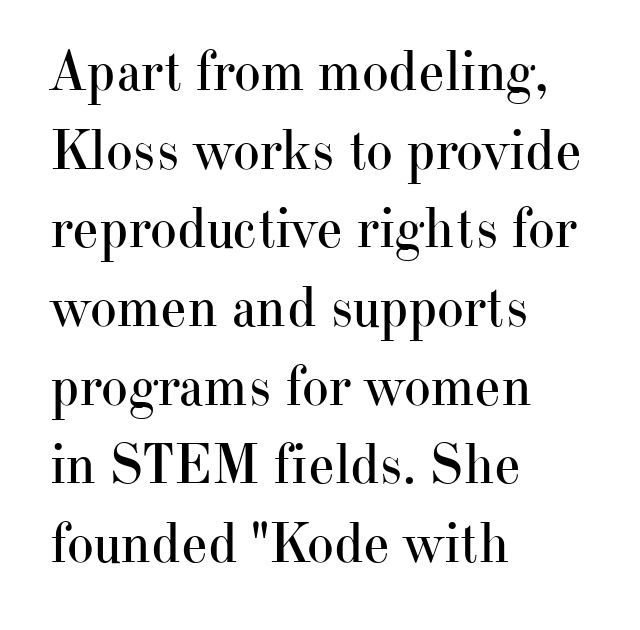
{"serif": "yes", "italic": "no", "bold": "no", "weight": "regular", "width": "normal", "stroke_contrast": "high", "x_height": "small", "monospaced": "no", "underline": "no", "align": "left", "line_spacing": "normal", "line_spacing_ratio": 1.38, "letter_spacing": "normal", "letter_spacing_em": 0.0, "glyph_px": 57}
